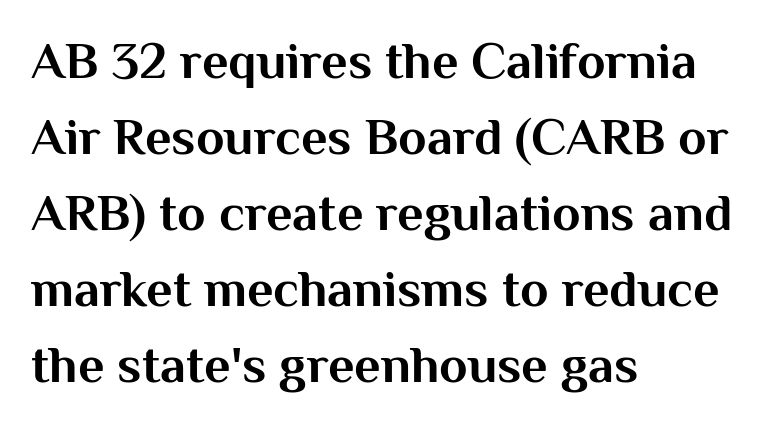
The image shows 52 px bold sans-serif type, upright; set left-aligned, normal line spacing (1.46x), normal letter spacing, not underlined; medium stroke contrast and a medium x-height.
